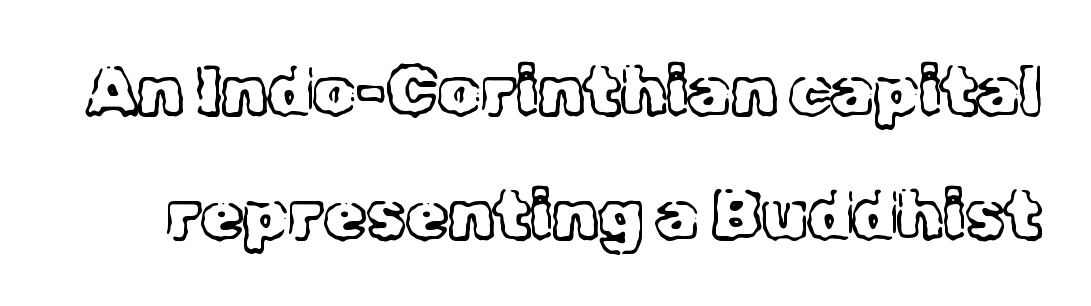
Q: Is the text bold? A: No.
Q: Is the text italic (slanted)? A: No, it is upright.
Q: Is the typeface a serif or a sans-serif typeface? A: Serif.
Q: Is the text underlined? A: No.
Q: Is the spacing between letters normal or unusually wide? A: Normal.
Q: Width (condensed, normal, or wide)? A: Normal.
Q: x-height? A: Medium.
Q: Monospaced? A: No.
